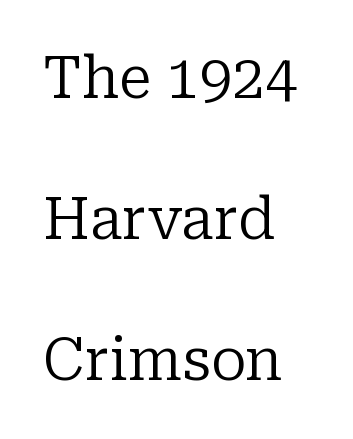
The image shows 59 px regular-weight serif type, upright; set left-aligned, loose line spacing (2.39x), normal letter spacing, not underlined; low stroke contrast and a medium x-height.
